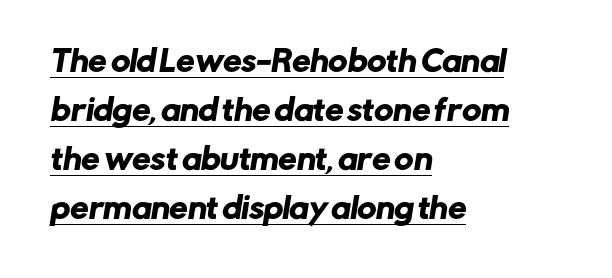
Q: Is the typeface a serif or a sans-serif typeface? A: Sans-serif.
Q: Is the text underlined? A: Yes.
Q: How is the paragraph aligned? A: Left-aligned.
Q: Is the spacing between letters normal or unusually wide? A: Normal.
Q: Is the spacing between lines tight, normal or loose? A: Normal.
Q: Width (condensed, normal, or wide)? A: Normal.
Q: Stroke contrast? A: Low.
Q: x-height? A: Medium.
Q: Monospaced? A: No.
